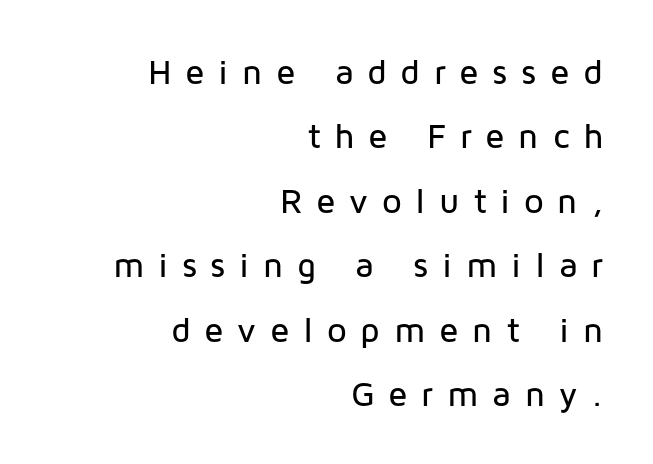
The image shows 35 px sans-serif type, upright; set right-aligned, line spacing 1.84x, unusually wide letter spacing (+0.39 em), not underlined; low stroke contrast and a medium x-height.
